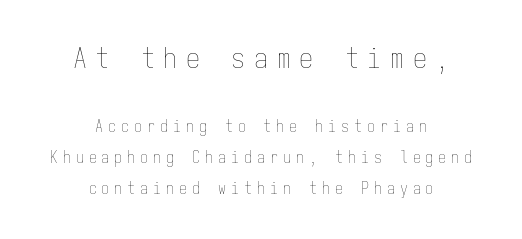
The image shows 28 px thin, condensed type, upright, monospaced; set centered, loose line spacing (1.92x), unusually wide letter spacing (+0.31 em), not underlined; the first (top) block is 1.75x larger; low stroke contrast and a medium x-height.
